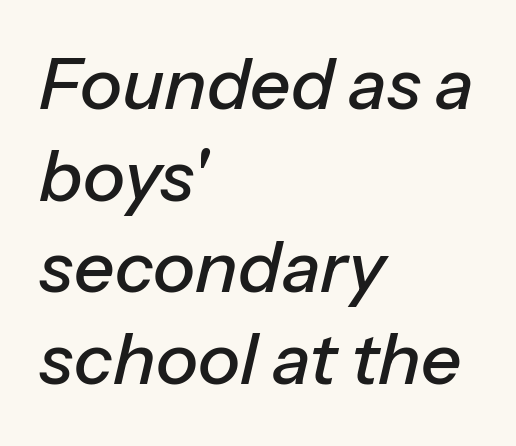
{"italic": "yes", "lean": "right", "slant_degrees": 13, "width": "normal", "stroke_contrast": "low", "x_height": "medium", "monospaced": "no", "underline": "no", "align": "left", "line_spacing": "normal", "line_spacing_ratio": 1.29, "letter_spacing": "normal", "letter_spacing_em": 0.0, "glyph_px": 71}
